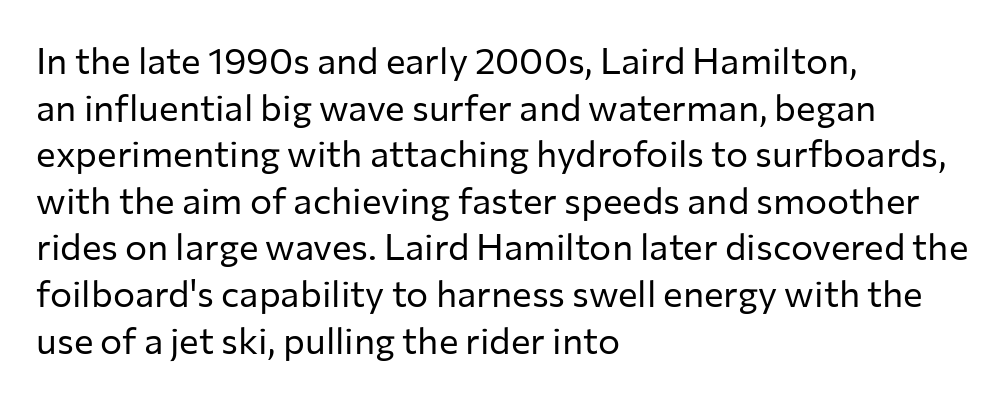
The foot of each line stays bare and open. A typesetter would call this leading conventional body-copy spacing. The horizontal fit of the characters is conventional and even. Each letter keeps its own natural width here, so spacing adapts to shape.
